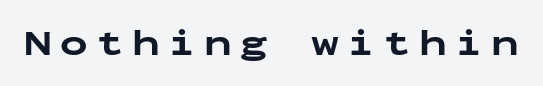
The rendering uses typewriter-style spacing with identical character cells. Stroke thickness is high; the sample reads as a true bold. Posture: vertical. You could only call the tracking loose — the letters float apart. No feet cap the strokes, marking this as sans-serif type.
